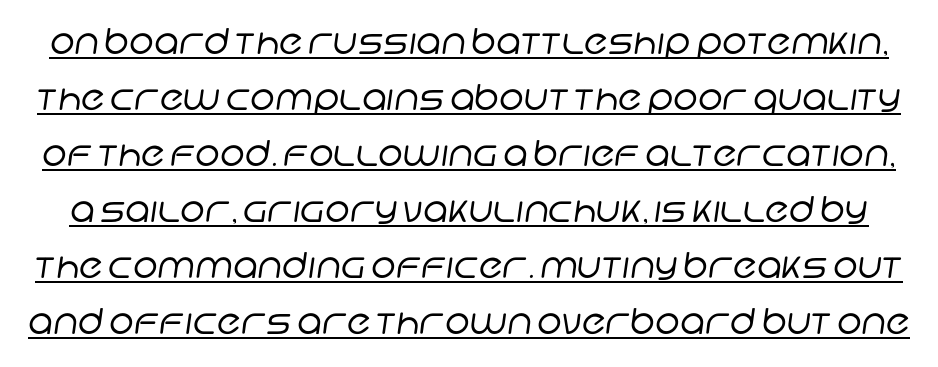
Q: Is the text bold? A: No.
Q: Is the typeface a serif or a sans-serif typeface? A: Sans-serif.
Q: Is the text underlined? A: Yes.
Q: Is the spacing between letters normal or unusually wide? A: Normal.
Q: Is the spacing between lines tight, normal or loose? A: Normal.
Q: Width (condensed, normal, or wide)? A: Normal.
Q: Stroke contrast? A: Low.
Q: x-height? A: Large.
Q: Monospaced? A: No.
